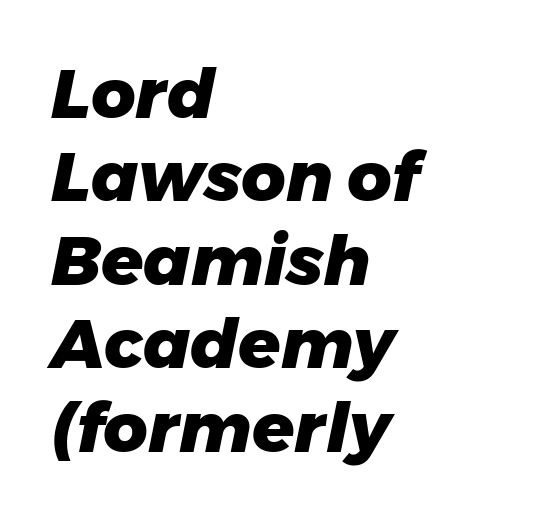
Q: Is the text bold? A: Yes.
Q: Is the text italic (slanted)? A: Yes, it leans right by about 11 degrees.
Q: Is the text underlined? A: No.
Q: How is the paragraph aligned? A: Left-aligned.
Q: Is the spacing between letters normal or unusually wide? A: Normal.
Q: Width (condensed, normal, or wide)? A: Normal.
Q: Stroke contrast? A: Low.
Q: x-height? A: Medium.
Q: Monospaced? A: No.
